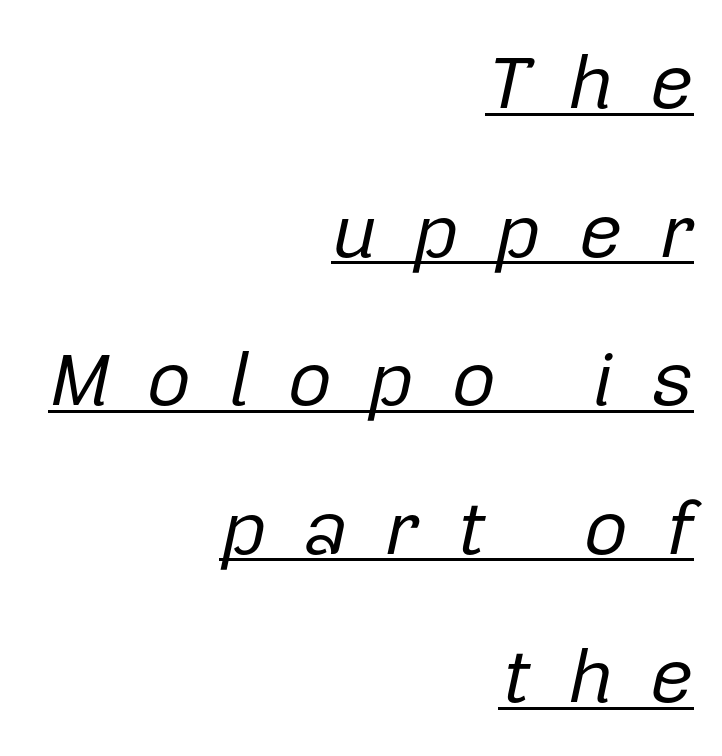
Q: Is the text bold? A: No.
Q: Is the text italic (slanted)? A: Yes, it leans right by about 12 degrees.
Q: Is the text underlined? A: Yes.
Q: How is the paragraph aligned? A: Right-aligned.
Q: Is the spacing between letters normal or unusually wide? A: Unusually wide.
Q: Is the spacing between lines tight, normal or loose? A: Loose.
Q: Width (condensed, normal, or wide)? A: Normal.
Q: Stroke contrast? A: Low.
Q: x-height? A: Medium.
Q: Monospaced? A: No.
